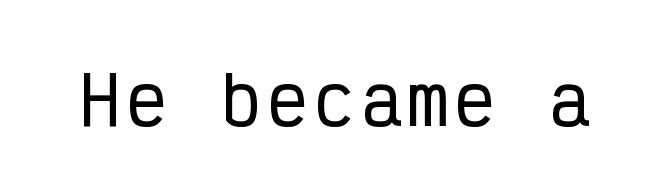
The image shows 67 px condensed sans-serif type, upright, monospaced; set not underlined; low stroke contrast and a medium x-height.
